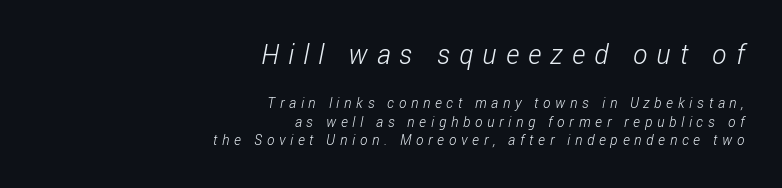
Just letters on the line, the space beneath them empty. Line spacing here is normal. The line texture is sparse and dotted thanks to wide tracking. This sample is right-justified, so line beginnings fall wherever the words allow.
